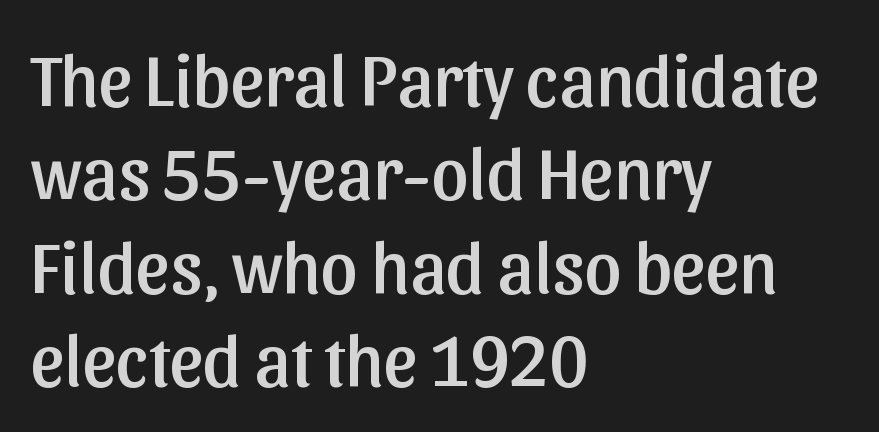
{"serif": "no", "italic": "no", "width": "normal", "stroke_contrast": "low", "x_height": "medium", "monospaced": "no", "underline": "no", "align": "left", "line_spacing": "normal", "line_spacing_ratio": 1.28, "letter_spacing": "normal", "letter_spacing_em": 0.0, "glyph_px": 73}
